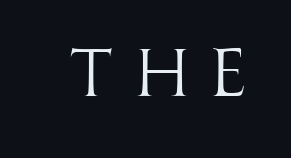
A typesetter would mark this as roman, not italic. Note: no serifs on the glyphs. No letter is thick-stroked: the sample isn't bold. Is this a fixed-width face? No — the glyphs have proportional, varying widths. Quick note: underline off. Between one letter and the next there's a generous, obvious gap.
